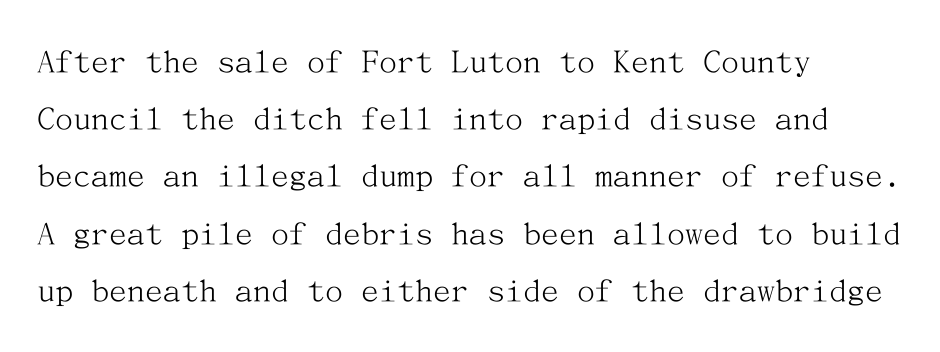
The lines in this sample share a left origin and differ only in where they stop. No chunkiness to these letters — they're not bold. Tracking value appears to be zero — textbook default spacing. Vertical spacing — default.
